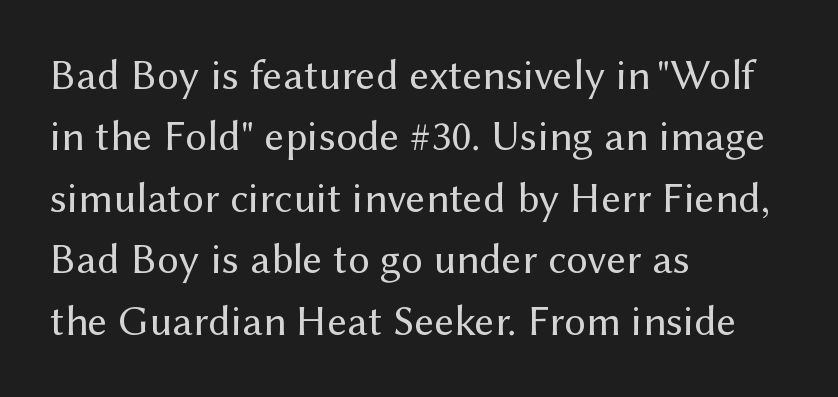
{"serif": "no", "italic": "no", "bold": "no", "weight": "regular", "width": "normal", "stroke_contrast": "medium", "x_height": "medium", "monospaced": "no", "underline": "no", "align": "left", "line_spacing": "normal", "line_spacing_ratio": 1.43, "letter_spacing": "normal", "letter_spacing_em": 0.0, "glyph_px": 43}
